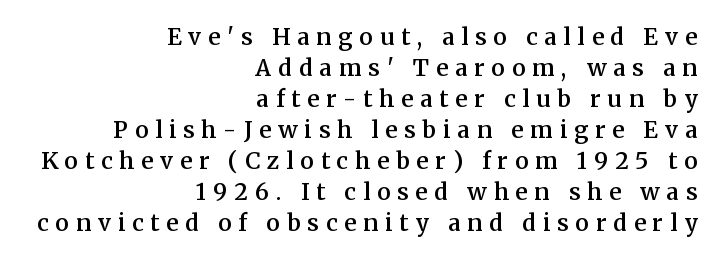
The passage is arranged like a letterhead date or caption credit — flush right. A clean baseline with only descenders dipping below it. A typesetter would mark this as roman, not italic. Weight check: semibold — heavier than regular, not quite bold. Vertically, the passage feels balanced, rows spaced as you'd expect.
